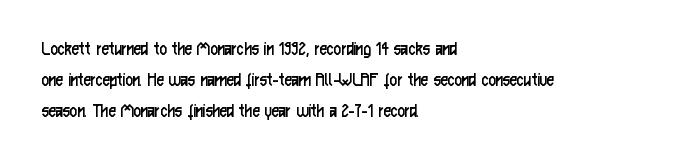
{"italic": "no", "bold": "no", "underline": "no", "align": "left", "line_spacing": "normal", "line_spacing_ratio": 1.54, "letter_spacing": "normal", "letter_spacing_em": 0.0, "glyph_px": 20}
